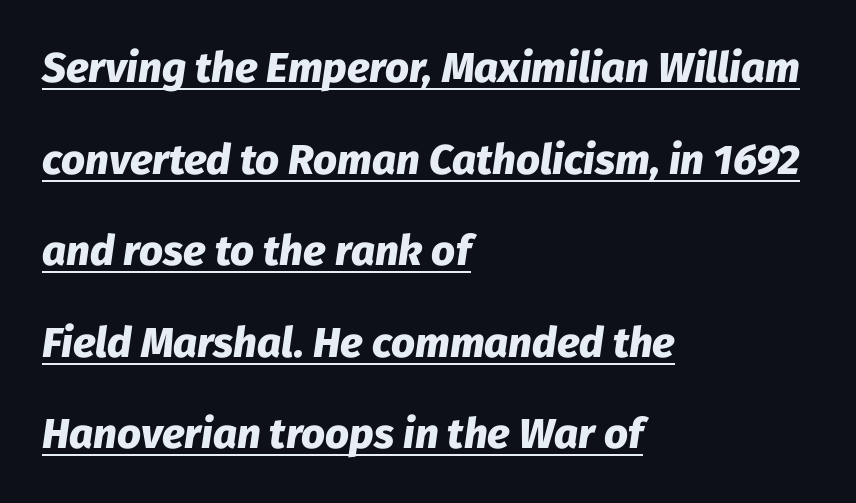
{"italic": "yes", "lean": "right", "slant_degrees": 8, "bold": "yes", "weight": "heavy", "width": "normal", "stroke_contrast": "low", "x_height": "medium", "monospaced": "no", "underline": "yes", "align": "left", "line_spacing": "loose", "line_spacing_ratio": 2.18, "letter_spacing": "normal", "letter_spacing_em": 0.0, "glyph_px": 42}
